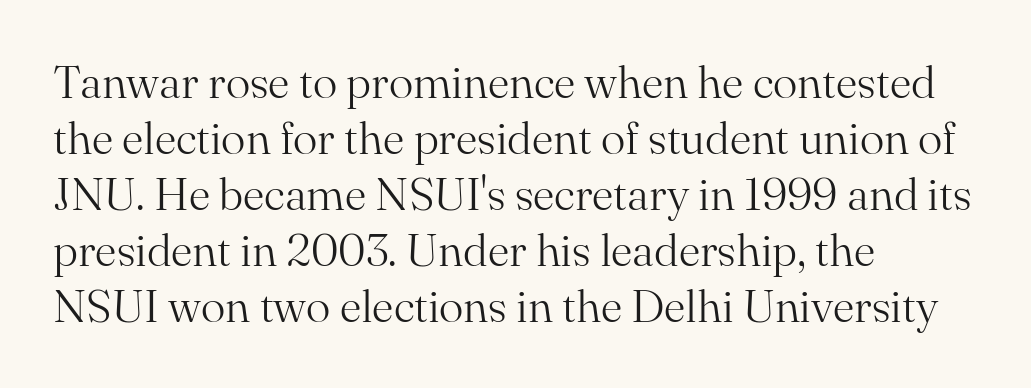
This rendering uses left alignment, leaving the right contour irregular. A typesetter would call this zero additional tracking. You can tell from the footed stems that serif type was used. Vertical strokes here are truly vertical. The typeface has the unassuming heft of standard copy or less. Is this a fixed-width face? No — the glyphs have proportional, varying widths.
